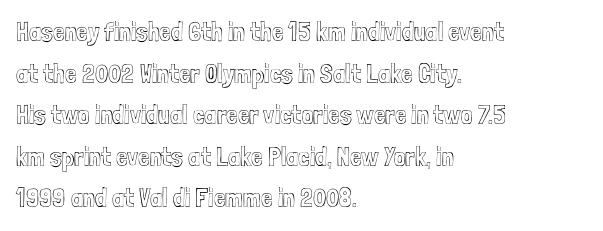
The glyphs are unaccompanied by any horizontal stroke below them. Nope, not italic — everything's standing straight. This sample keeps an unexceptional amount of space between lines. The lines are quadded left. Characters follow at the spacing the type designer built in.
